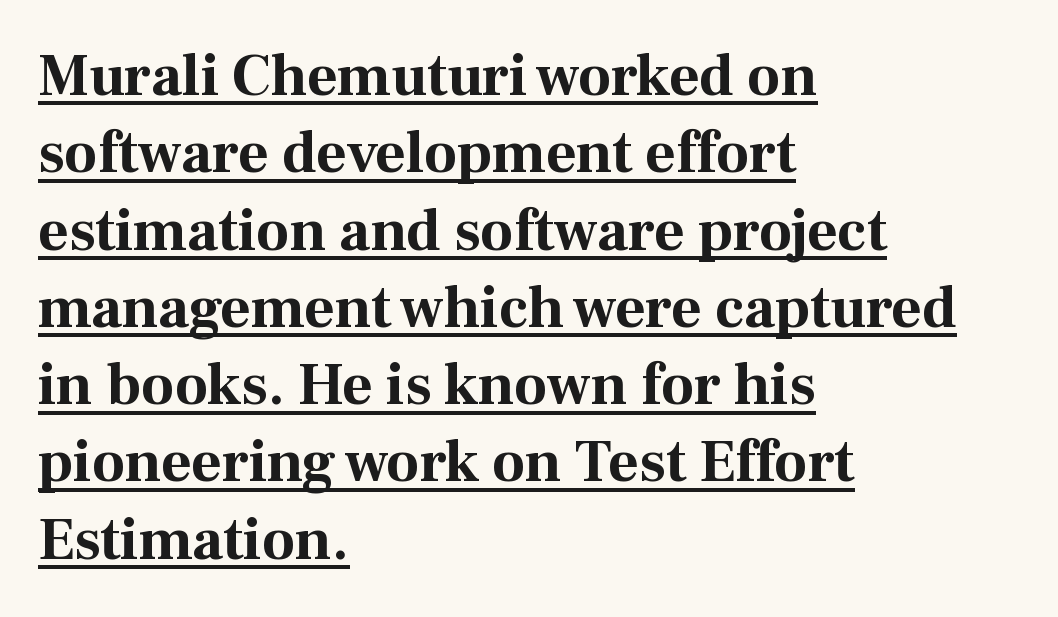
Caption: multi-line text, flush left, ragged right. It's the straight-up-and-down kind of type. The glyphs are accompanied by a horizontal stroke just below them. Spacing verdict: proportional, widths tailored to each character. The face used here is rendered with its standard letterfit. The passage shown is emphatically bold.
